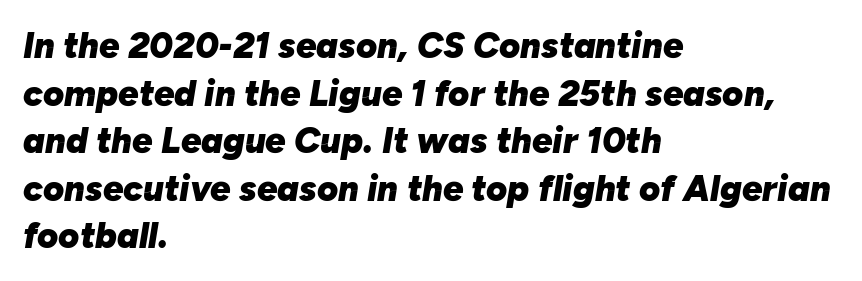
The image shows 36 px heavy type, italic (leaning right); set left-aligned, normal line spacing (1.32x), normal letter spacing, not underlined; low stroke contrast and a medium x-height.
